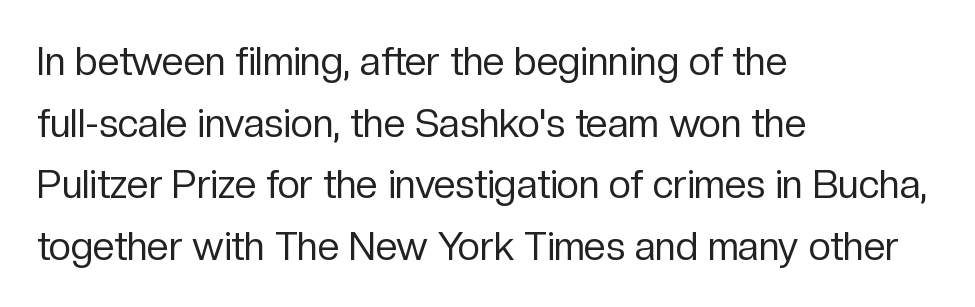
Q: Is the text bold? A: No.
Q: Is the text italic (slanted)? A: No, it is upright.
Q: Is the typeface a serif or a sans-serif typeface? A: Sans-serif.
Q: Is the text underlined? A: No.
Q: How is the paragraph aligned? A: Left-aligned.
Q: Is the spacing between letters normal or unusually wide? A: Normal.
Q: Is the spacing between lines tight, normal or loose? A: Normal.
Q: Width (condensed, normal, or wide)? A: Normal.
Q: Stroke contrast? A: Low.
Q: x-height? A: Medium.
Q: Monospaced? A: No.
